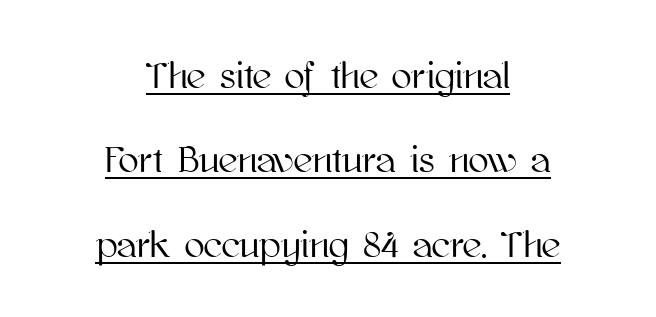
The image shows 37 px text type, upright; set centered, loose line spacing (2.28x), normal letter spacing, underlined; high stroke contrast and a medium x-height.
